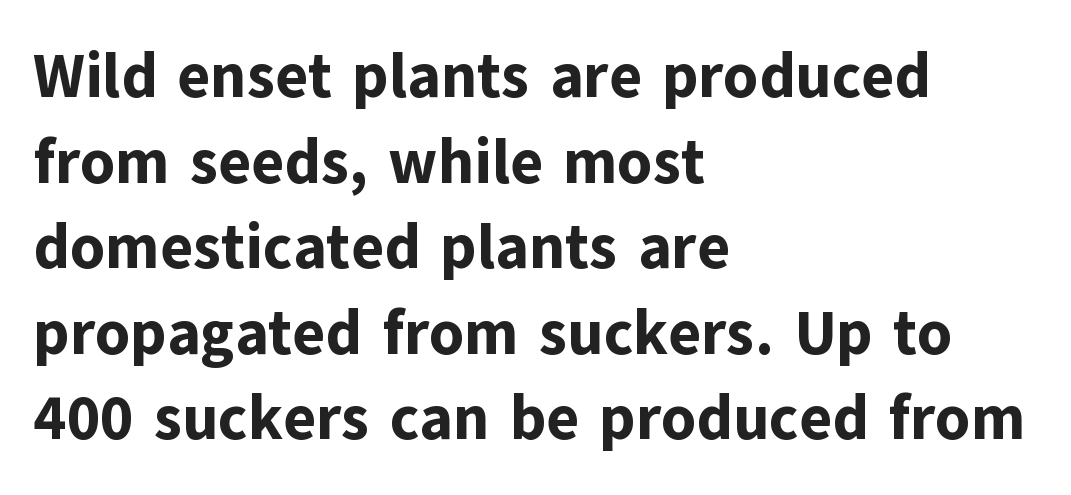
The rendering shows plain stroke endings on the letterforms — a sans-serif design. Emphasis by weight is at full strength: bold. Horizontal alignment here is leftward, the default for most running prose. Unlike italic type, these characters show no tilt at all. The passage shown is typed in a proportional face where columns would drift.
